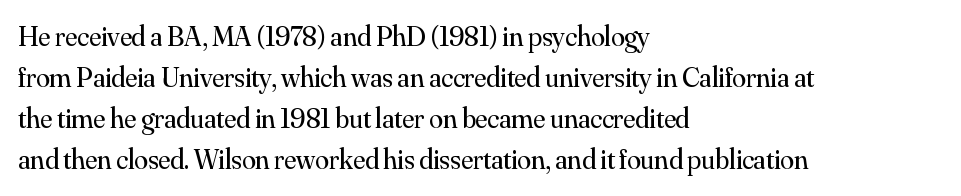
No chunkiness to these letters — they're not bold. Unlike italic type, these characters show no tilt at all. Inter-character spacing is left at the font's built-in metrics. I'd call this a serif setting — the letters wear small feet.
